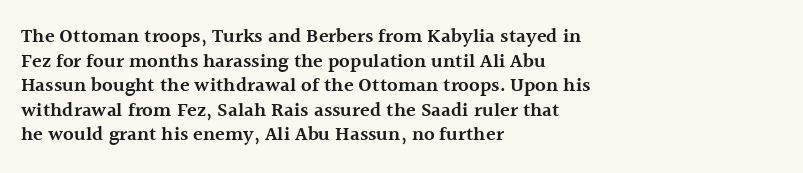
{"italic": "no", "bold": "semi", "underline": "no", "align": "left", "line_spacing_ratio": 1.23, "letter_spacing": "normal", "letter_spacing_em": 0.0, "glyph_px": 20}
